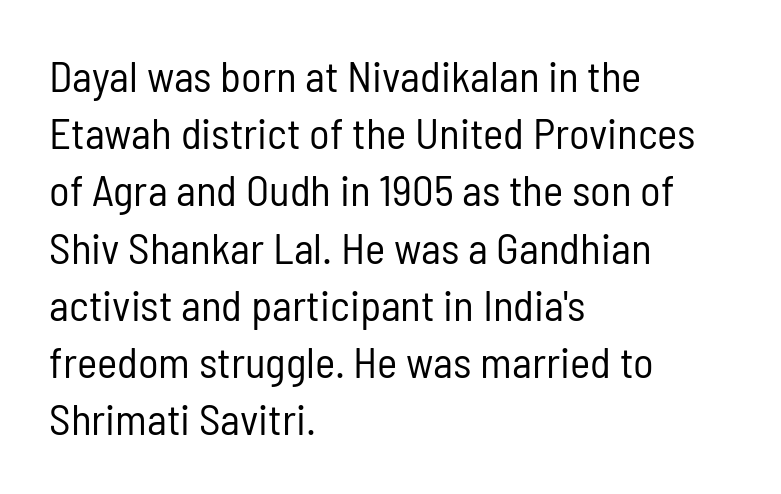
Q: Is the text bold? A: No.
Q: Is the text italic (slanted)? A: No, it is upright.
Q: Is the typeface a serif or a sans-serif typeface? A: Sans-serif.
Q: Is the text underlined? A: No.
Q: How is the paragraph aligned? A: Left-aligned.
Q: Is the spacing between letters normal or unusually wide? A: Normal.
Q: Is the spacing between lines tight, normal or loose? A: Normal.
Q: Width (condensed, normal, or wide)? A: Condensed.
Q: Stroke contrast? A: Low.
Q: x-height? A: Medium.
Q: Monospaced? A: No.
